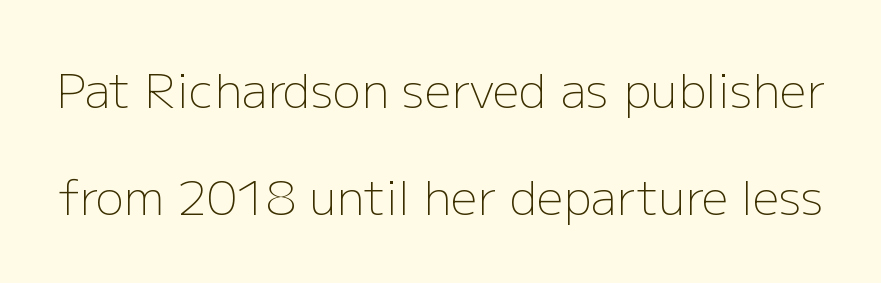
Are there feet on the stems? There aren't — it's a sans. The face used here is proportionally spaced, like ordinary book or web type. This sample uses plain, unmodified letter spacing. The lines are spread far apart with generous leading.
